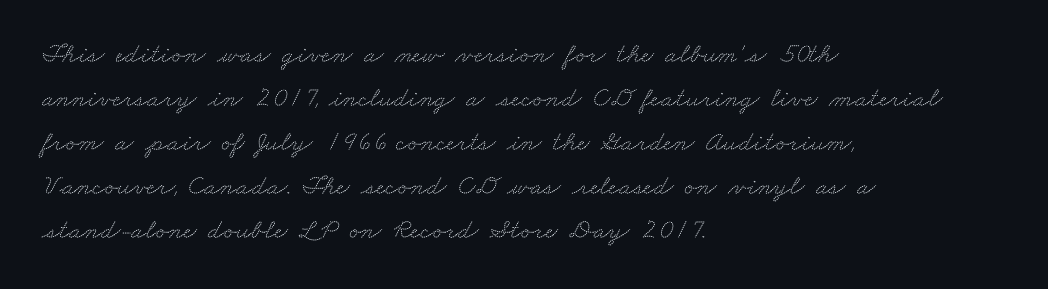
Q: Is the typeface a serif or a sans-serif typeface? A: Serif.
Q: Is the text underlined? A: No.
Q: How is the paragraph aligned? A: Left-aligned.
Q: Is the spacing between letters normal or unusually wide? A: Normal.
Q: Is the spacing between lines tight, normal or loose? A: Normal.
Q: Width (condensed, normal, or wide)? A: Wide.
Q: Stroke contrast? A: Medium.
Q: x-height? A: Small.
Q: Monospaced? A: No.
